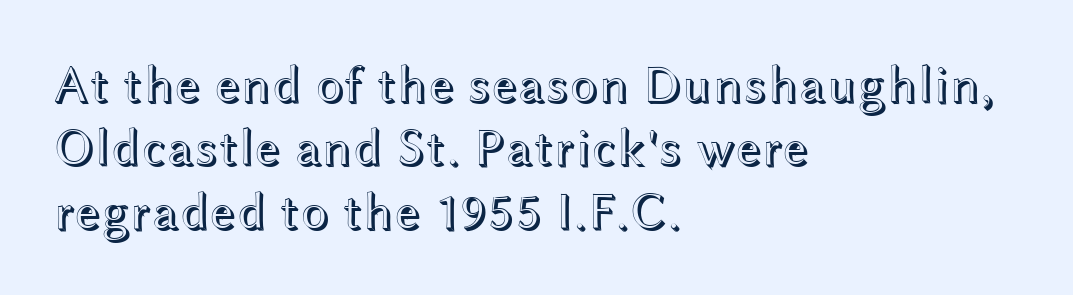
Q: Is the text italic (slanted)? A: No, it is upright.
Q: Is the text underlined? A: No.
Q: How is the paragraph aligned? A: Left-aligned.
Q: Is the spacing between letters normal or unusually wide? A: Normal.
Q: Width (condensed, normal, or wide)? A: Wide.
Q: x-height? A: Medium.
Q: Monospaced? A: No.
